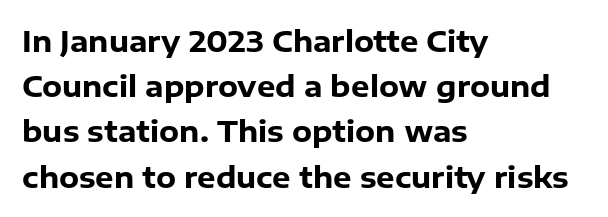
Leading matches the norm, producing a regular column. In CSS terms this would be text-align: left. Does the lettering tilt? It doesn't — this is upright. Unlike a traditional serif, this face leaves its strokes unadorned. These lines keep a tight, regular rhythm from letter to letter. The rendering uses a bold face; every stroke is thick and dark.
